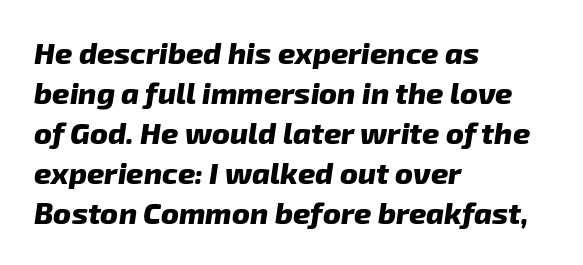
The image shows 30 px heavy type, italic (leaning right); set left-aligned, normal line spacing (1.33x), normal letter spacing, not underlined; low stroke contrast and a medium x-height.
